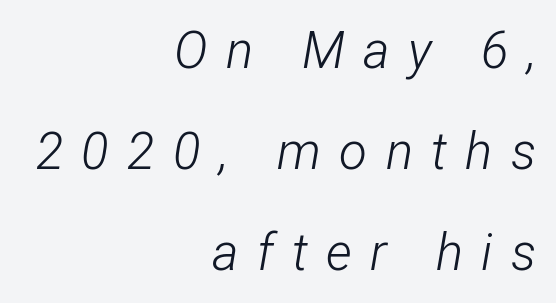
Short and long lines alike share a common ending point at right. Looking at the ascenders, they clearly lean. Loosely led — the rows are spread out. Do the characters align in a grid? No, the font is proportional.
